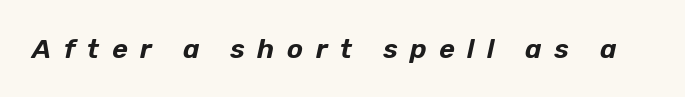
{"italic": "yes", "lean": "right", "slant_degrees": 12, "underline": "no", "letter_spacing": "wide", "letter_spacing_em": 0.46, "glyph_px": 27}
